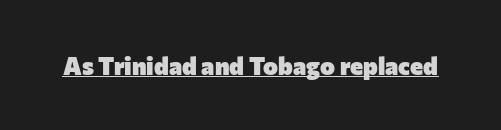
The face used here appears with an underline applied. Nope, not italic — everything's standing straight. This is heavy type, rendered in bold. Nobody touched the tracking dial on this one.
